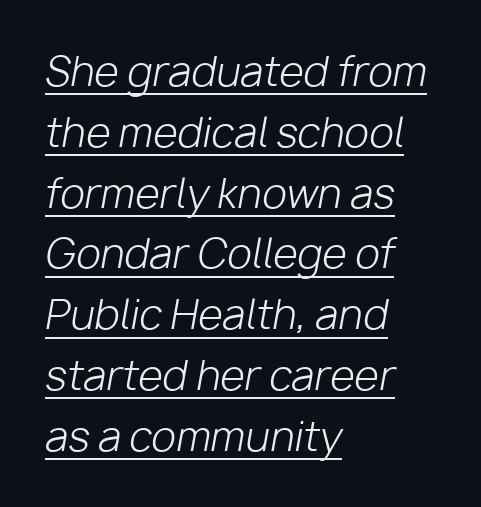
What decoration does the sample have? An underline. Standard letterfit; no display-style spreading of the glyphs. Casual observation: everything's shoved over to the left. These lines were composed using italics. Spacing verdict: proportional, widths tailored to each character. The cut favours lightness, reaching ordinary text weight at its darkest.
